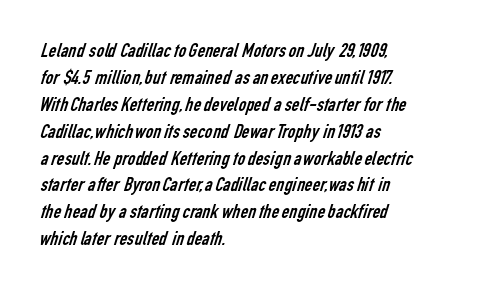
Q: Is the text bold? A: No.
Q: Is the text underlined? A: No.
Q: How is the paragraph aligned? A: Left-aligned.
Q: Is the spacing between letters normal or unusually wide? A: Normal.
Q: Is the spacing between lines tight, normal or loose? A: Normal.
